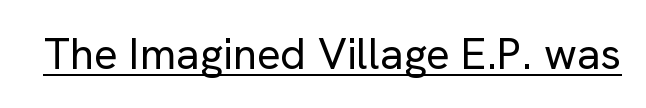
{"serif": "no", "italic": "no", "bold": "no", "weight": "regular", "width": "normal", "stroke_contrast": "low", "x_height": "medium", "monospaced": "no", "underline": "yes", "letter_spacing": "normal", "letter_spacing_em": 0.0, "glyph_px": 44}
